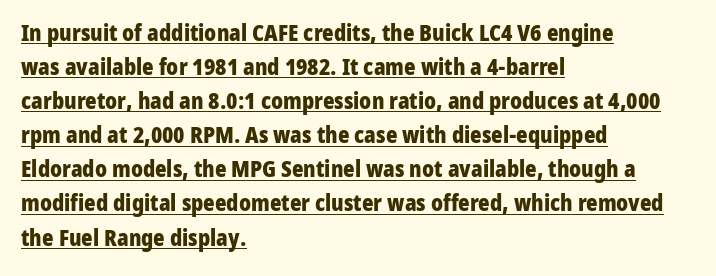
The image shows 22 px bold type, upright; set left-aligned, normal line spacing (1.55x), normal letter spacing, underlined.
